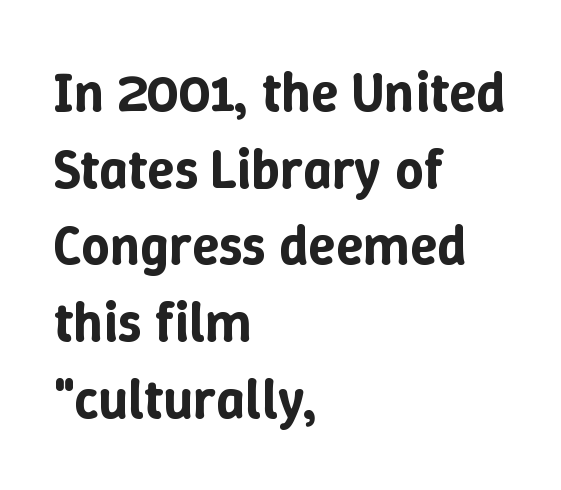
{"italic": "no", "width": "normal", "stroke_contrast": "low", "x_height": "medium", "monospaced": "no", "underline": "no", "align": "left", "line_spacing": "normal", "line_spacing_ratio": 1.37, "letter_spacing": "normal", "letter_spacing_em": 0.0, "glyph_px": 56}
